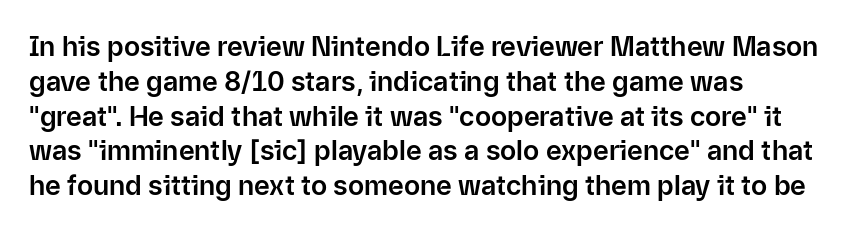
Q: Is the text italic (slanted)? A: No, it is upright.
Q: Is the text underlined? A: No.
Q: Is the spacing between letters normal or unusually wide? A: Normal.
Q: Is the spacing between lines tight, normal or loose? A: Normal.
